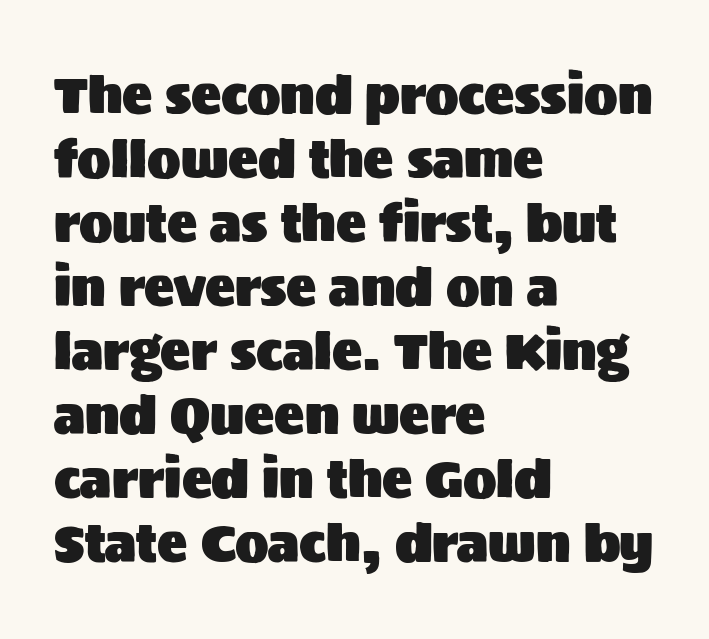
Q: Is the text italic (slanted)? A: No, it is upright.
Q: Is the typeface a serif or a sans-serif typeface? A: Sans-serif.
Q: Is the text underlined? A: No.
Q: How is the paragraph aligned? A: Left-aligned.
Q: Is the spacing between letters normal or unusually wide? A: Normal.
Q: Is the spacing between lines tight, normal or loose? A: Normal.
Q: Width (condensed, normal, or wide)? A: Normal.
Q: Stroke contrast? A: Medium.
Q: x-height? A: Large.
Q: Monospaced? A: No.
